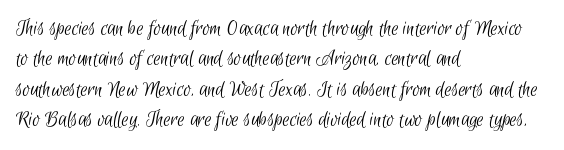
These lines sit exactly where default settings would place them. Summary of weight: not heavy and not bold. Each word holds together tightly as a unit, with standard inter-letter gaps. Anything drawn beneath the words? Only blank space. Compared with a centered layout, this one pins lines to the left instead.
